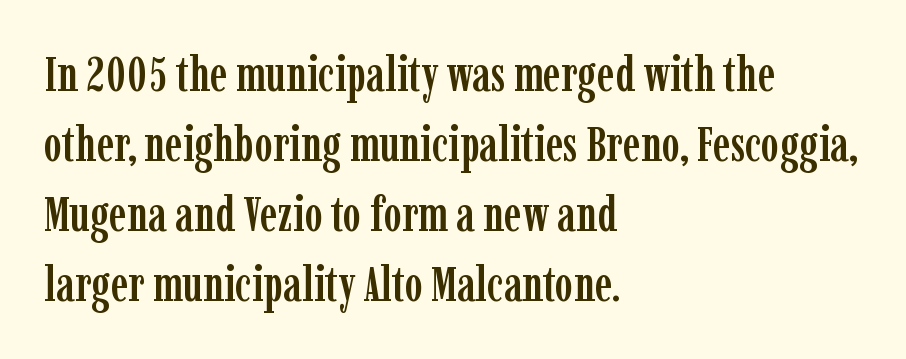
The image shows 49 px condensed serif type, upright; set left-aligned, normal line spacing (1.43x), normal letter spacing, not underlined; low stroke contrast and a medium x-height.
